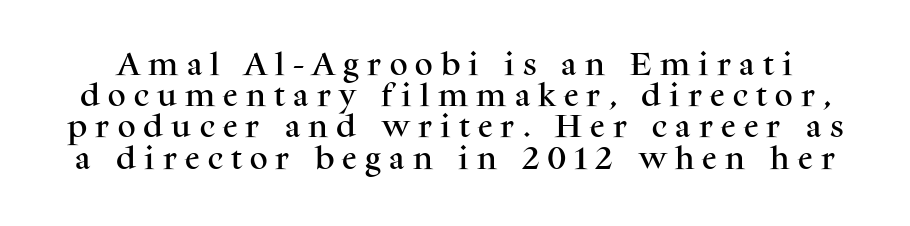
You can tell it's not italic because the verticals are truly vertical. Glyph-to-glyph distance is far greater than everyday printed text. What's the leading like? Ordinary, nothing unusual. A bare baseline throughout the passage.
